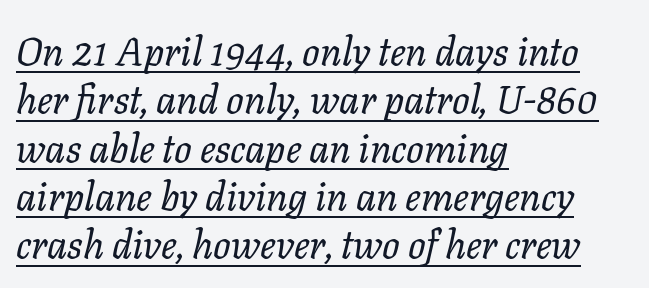
Q: Is the text bold? A: No.
Q: Is the text italic (slanted)? A: Yes, it leans right by about 11 degrees.
Q: Is the text underlined? A: Yes.
Q: How is the paragraph aligned? A: Left-aligned.
Q: Is the spacing between letters normal or unusually wide? A: Normal.
Q: Width (condensed, normal, or wide)? A: Normal.
Q: Stroke contrast? A: Low.
Q: x-height? A: Medium.
Q: Monospaced? A: No.
